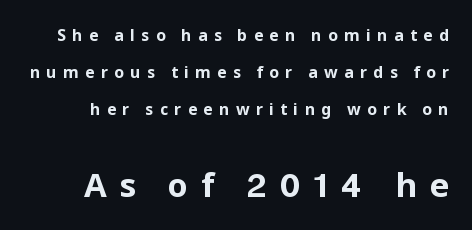
This is the regular roman posture of the typeface. Compared with typical body copy, the letter spacing here is much looser. Each letter keeps its own natural width here, so spacing adapts to shape. Serifs: no, the terminals of the letterforms are clean. Underlining? Definitely not there.
